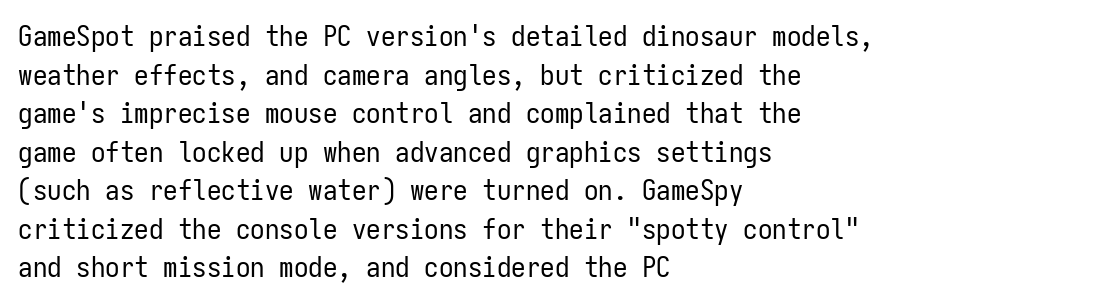
Q: Is the text bold? A: No.
Q: Is the text italic (slanted)? A: No, it is upright.
Q: Is the typeface a serif or a sans-serif typeface? A: Sans-serif.
Q: Is the text underlined? A: No.
Q: How is the paragraph aligned? A: Left-aligned.
Q: Is the spacing between letters normal or unusually wide? A: Normal.
Q: Is the spacing between lines tight, normal or loose? A: Normal.
Q: Width (condensed, normal, or wide)? A: Condensed.
Q: Stroke contrast? A: Low.
Q: x-height? A: Medium.
Q: Monospaced? A: Yes.
